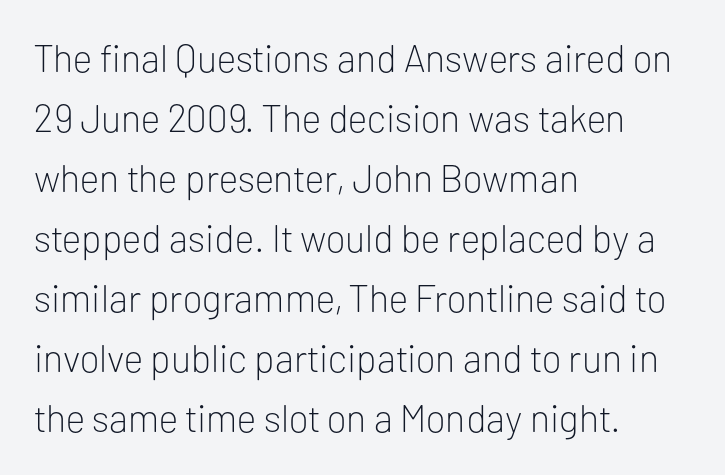
The image shows 38 px light sans-serif type, upright; set left-aligned, normal line spacing (1.58x), normal letter spacing, not underlined; low stroke contrast and a medium x-height.
